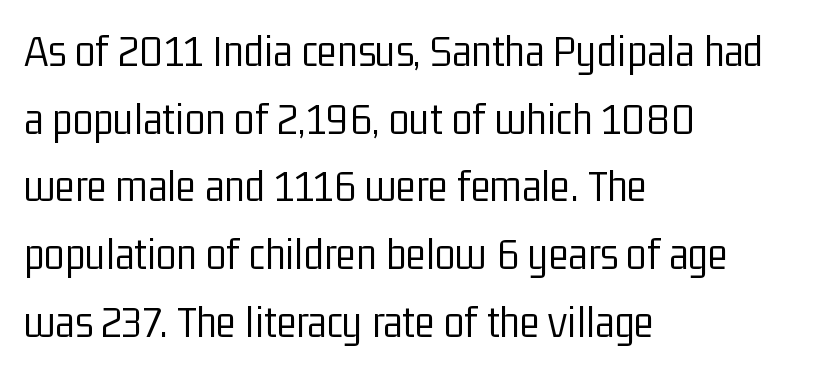
Q: Is the text bold? A: No.
Q: Is the text italic (slanted)? A: No, it is upright.
Q: Is the typeface a serif or a sans-serif typeface? A: Sans-serif.
Q: Is the text underlined? A: No.
Q: How is the paragraph aligned? A: Left-aligned.
Q: Is the spacing between letters normal or unusually wide? A: Normal.
Q: Is the spacing between lines tight, normal or loose? A: Normal.
Q: Width (condensed, normal, or wide)? A: Condensed.
Q: Stroke contrast? A: Low.
Q: x-height? A: Medium.
Q: Monospaced? A: No.
